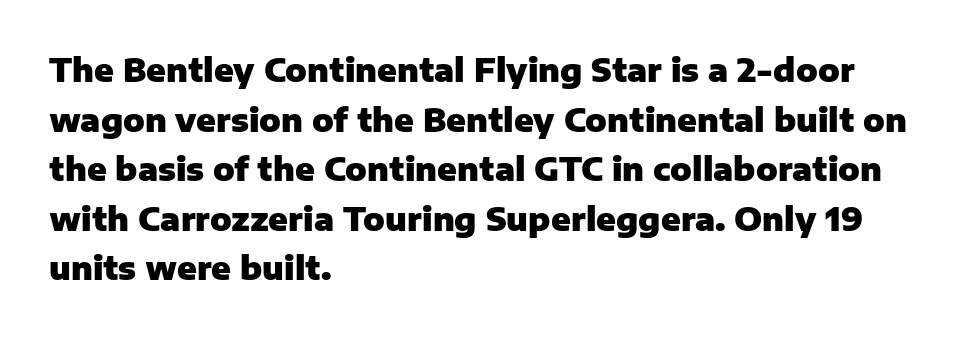
{"serif": "no", "italic": "no", "bold": "yes", "weight": "heavy", "width": "normal", "stroke_contrast": "low", "x_height": "medium", "monospaced": "no", "underline": "no", "align": "left", "line_spacing": "normal", "line_spacing_ratio": 1.55, "letter_spacing": "normal", "letter_spacing_em": 0.0, "glyph_px": 32}
